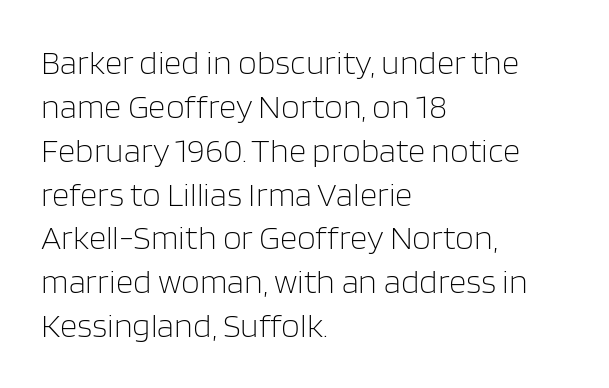
Character widths vary here, with narrow letters taking less room than wide ones. Descenders hang freely into open space. The text was rendered using a sans face with plain stroke endings. Is the type heavy? It reads as light-to-regular instead. Rendered with straight, roman letterforms. Short and long lines alike share a common starting point at left.
